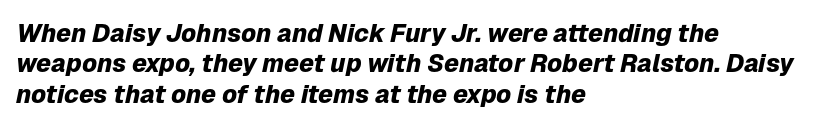
Q: Is the text bold? A: Yes.
Q: Is the text italic (slanted)? A: Yes, it leans right by about 12 degrees.
Q: Is the text underlined? A: No.
Q: How is the paragraph aligned? A: Left-aligned.
Q: Is the spacing between letters normal or unusually wide? A: Normal.
